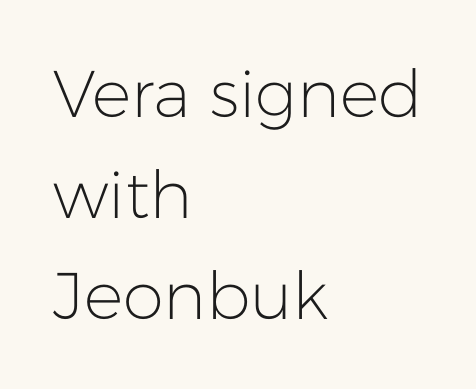
Each new line begins a customary step beneath the previous one. Type without underlining. Think of a printed novel: that variable character pitch is what you see here. Serif or sans? Sans — the stroke terminals are bare. The rendering keeps characters at their native spacing. Typeset ragged right — the left edge is the straight one.
